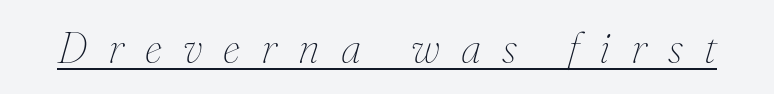
{"italic": "yes", "lean": "right", "slant_degrees": 16, "bold": "no", "weight": "thin", "width": "normal", "stroke_contrast": "medium", "x_height": "small", "monospaced": "no", "underline": "yes", "letter_spacing": "wide", "letter_spacing_em": 0.48, "glyph_px": 44}
